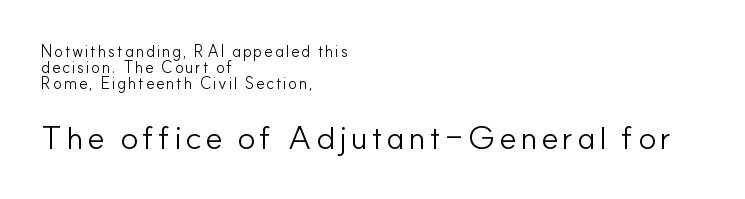
{"serif": "no", "italic": "no", "bold": "no", "weight": "light", "width": "normal", "stroke_contrast": "low", "x_height": "small", "monospaced": "no", "underline": "no", "align": "left", "line_spacing": "tight", "line_spacing_ratio": 1.01, "larger_block": "second", "size_ratio": 2.06, "glyph_px": 33}
